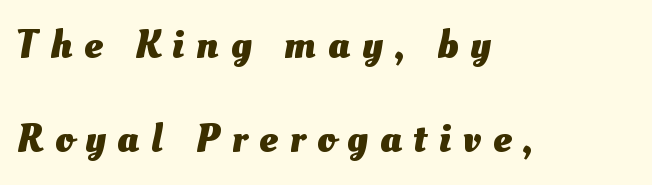
Q: Is the text bold? A: Yes.
Q: Is the text underlined? A: No.
Q: How is the paragraph aligned? A: Left-aligned.
Q: Is the spacing between letters normal or unusually wide? A: Unusually wide.
Q: Is the spacing between lines tight, normal or loose? A: Loose.
Q: Width (condensed, normal, or wide)? A: Normal.
Q: Stroke contrast? A: Medium.
Q: x-height? A: Small.
Q: Monospaced? A: No.
